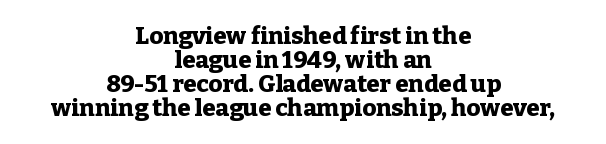
Q: Is the text bold? A: Yes.
Q: Is the text italic (slanted)? A: No, it is upright.
Q: Is the text underlined? A: No.
Q: How is the paragraph aligned? A: Centered.
Q: Is the spacing between letters normal or unusually wide? A: Normal.
Q: Is the spacing between lines tight, normal or loose? A: Tight.
